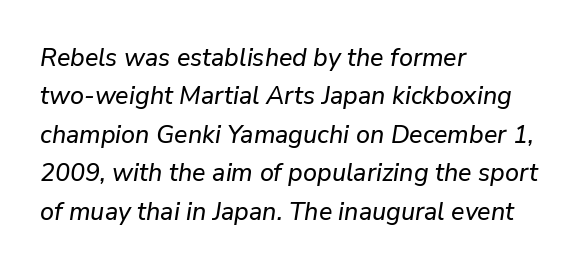
{"italic": "yes", "lean": "right", "slant_degrees": 9, "underline": "no", "align": "left", "line_spacing": "normal", "line_spacing_ratio": 1.54, "letter_spacing": "normal", "letter_spacing_em": 0.0, "glyph_px": 25}
